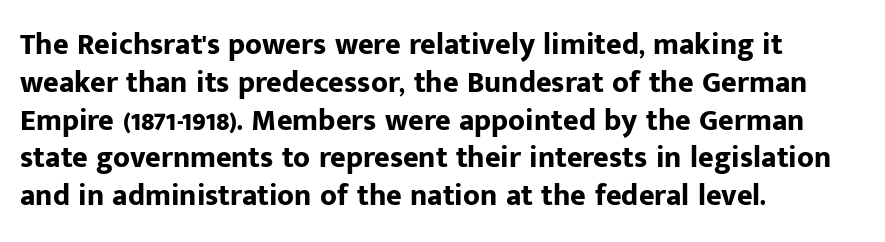
Q: Is the text bold? A: Yes.
Q: Is the text italic (slanted)? A: No, it is upright.
Q: Is the typeface a serif or a sans-serif typeface? A: Sans-serif.
Q: Is the text underlined? A: No.
Q: How is the paragraph aligned? A: Left-aligned.
Q: Is the spacing between letters normal or unusually wide? A: Normal.
Q: Is the spacing between lines tight, normal or loose? A: Normal.
Q: Width (condensed, normal, or wide)? A: Normal.
Q: Stroke contrast? A: Low.
Q: x-height? A: Medium.
Q: Monospaced? A: No.
